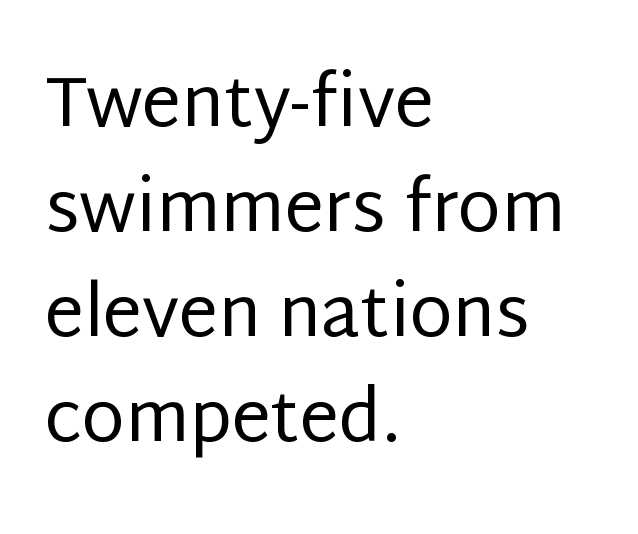
The image shows 70 px regular-weight sans-serif type, upright; set left-aligned, normal line spacing (1.5x), normal letter spacing, not underlined; low stroke contrast and a large x-height.
